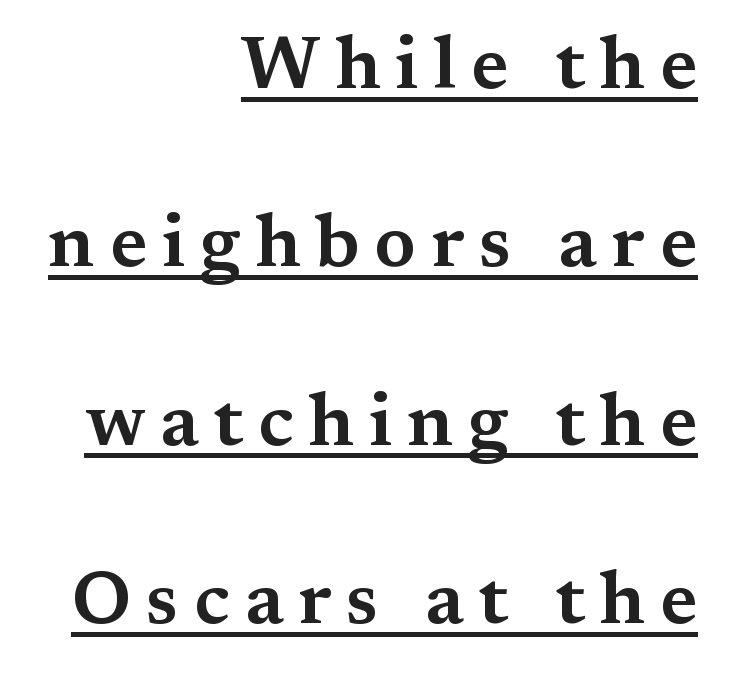
Q: Is the text italic (slanted)? A: No, it is upright.
Q: Is the typeface a serif or a sans-serif typeface? A: Serif.
Q: Is the text underlined? A: Yes.
Q: How is the paragraph aligned? A: Right-aligned.
Q: Is the spacing between letters normal or unusually wide? A: Unusually wide.
Q: Is the spacing between lines tight, normal or loose? A: Loose.
Q: Width (condensed, normal, or wide)? A: Wide.
Q: Stroke contrast? A: Medium.
Q: x-height? A: Medium.
Q: Monospaced? A: No.
